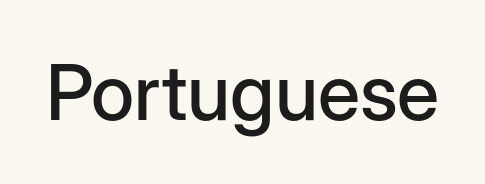
{"serif": "no", "italic": "no", "width": "normal", "stroke_contrast": "low", "x_height": "medium", "monospaced": "no", "underline": "no", "letter_spacing": "normal", "letter_spacing_em": 0.0, "glyph_px": 77}
